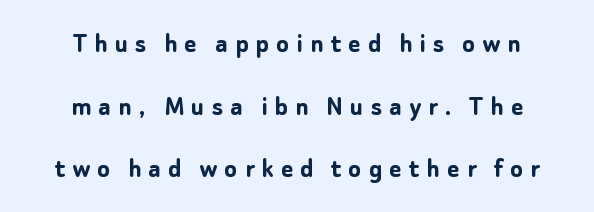
Q: Is the text bold? A: Yes.
Q: Is the text italic (slanted)? A: No, it is upright.
Q: Is the typeface a serif or a sans-serif typeface? A: Sans-serif.
Q: Is the text underlined? A: No.
Q: How is the paragraph aligned? A: Centered.
Q: Is the spacing between letters normal or unusually wide? A: Unusually wide.
Q: Is the spacing between lines tight, normal or loose? A: Loose.
Q: Width (condensed, normal, or wide)? A: Normal.
Q: Stroke contrast? A: Low.
Q: x-height? A: Medium.
Q: Monospaced? A: No.
